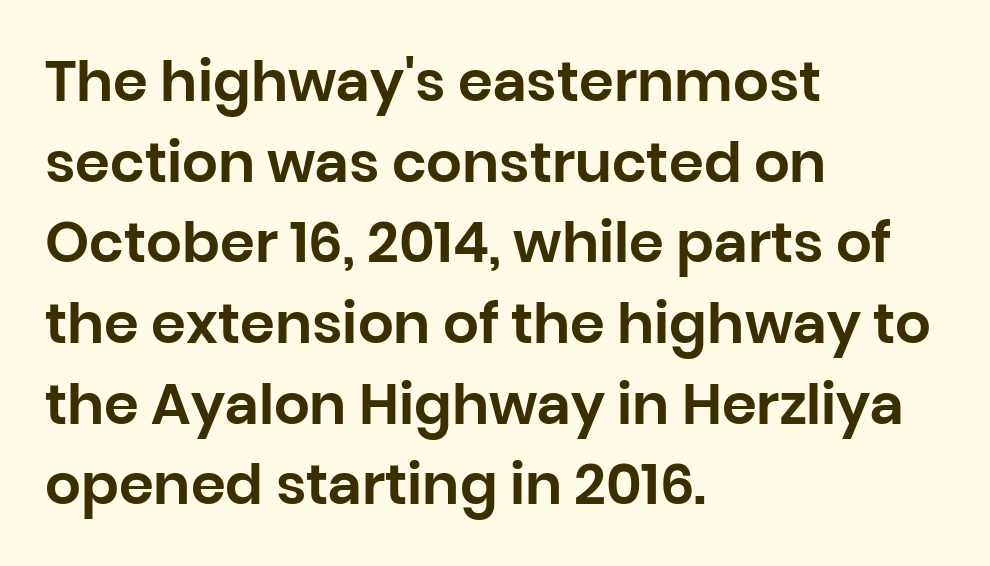
Q: Is the text italic (slanted)? A: No, it is upright.
Q: Is the typeface a serif or a sans-serif typeface? A: Sans-serif.
Q: Is the text underlined? A: No.
Q: How is the paragraph aligned? A: Left-aligned.
Q: Is the spacing between letters normal or unusually wide? A: Normal.
Q: Is the spacing between lines tight, normal or loose? A: Normal.
Q: Width (condensed, normal, or wide)? A: Normal.
Q: Stroke contrast? A: Low.
Q: x-height? A: Large.
Q: Monospaced? A: No.
